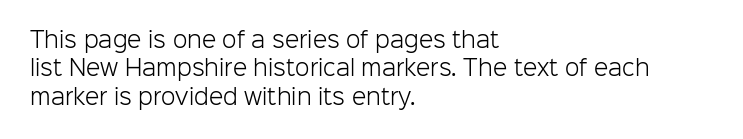
The image shows 21 px text type, upright; set left-aligned, normal line spacing (1.35x), normal letter spacing, not underlined.
